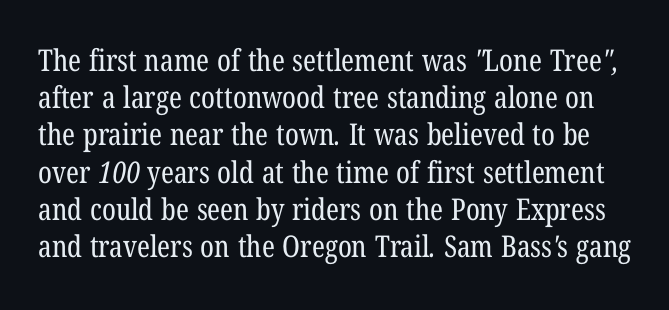
{"serif": "yes", "bold": "no", "weight": "regular", "width": "condensed", "stroke_contrast": "low", "x_height": "medium", "monospaced": "no", "underline": "no", "line_spacing_ratio": 1.24, "letter_spacing": "normal", "letter_spacing_em": 0.0, "glyph_px": 30}
